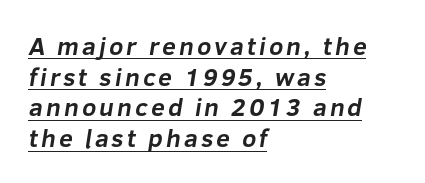
The face used here appears with an underline applied. Heavy-handed strokes throughout: this text is bold. Is the block centered? No — it sits flush against the left margin.
